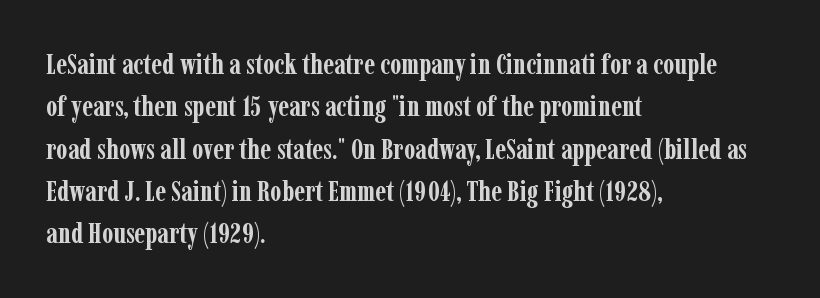
Q: Is the text bold? A: Yes.
Q: Is the text italic (slanted)? A: No, it is upright.
Q: Is the typeface a serif or a sans-serif typeface? A: Serif.
Q: Is the text underlined? A: No.
Q: How is the paragraph aligned? A: Left-aligned.
Q: Is the spacing between letters normal or unusually wide? A: Normal.
Q: Is the spacing between lines tight, normal or loose? A: Normal.
Q: Width (condensed, normal, or wide)? A: Condensed.
Q: Stroke contrast? A: Low.
Q: x-height? A: Medium.
Q: Monospaced? A: No.
